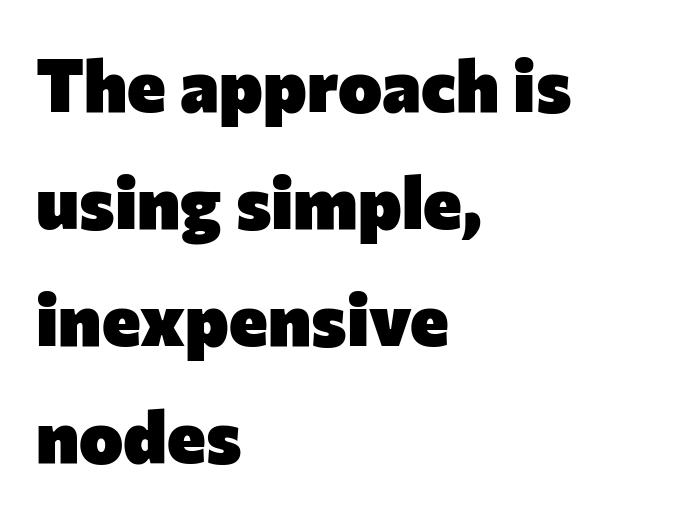
The image shows 74 px heavy sans-serif type, upright; set left-aligned, normal line spacing (1.58x), normal letter spacing, not underlined; low stroke contrast and a medium x-height.
